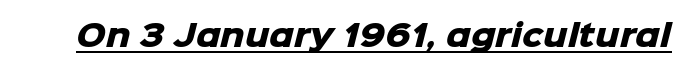
The image shows 30 px heavy sans-serif type; set normal letter spacing, underlined; low stroke contrast and a medium x-height.
